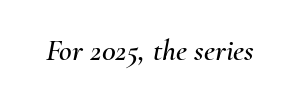
The passage shown has conventional tracking throughout. Here the designer chose a conventional face with non-uniform glyph widths. If you drew a line through each stem, it would be angled. The specimen omits any rule beneath the text block's lines.
